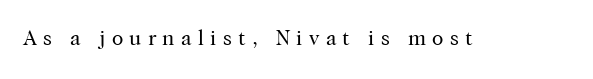
Is this a heavy cut? Hardly; it is regular or lighter. The space beneath each line is pristine and unruled. This sample uses expanded letter spacing, leaving extra air between glyphs. Do the letters lean? They stand straight.
